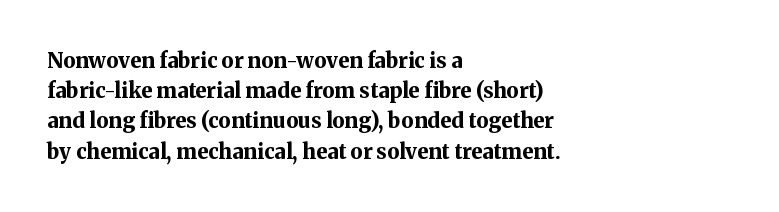
The image shows 21 px bold type, upright; set left-aligned, normal line spacing (1.44x), normal letter spacing, not underlined.
